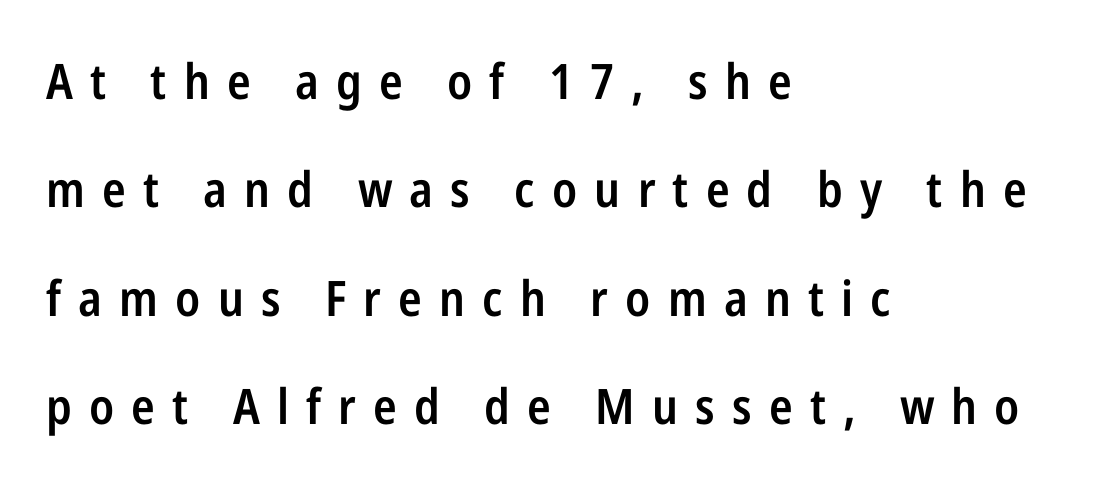
{"serif": "no", "italic": "no", "bold": "semi", "weight": "semibold", "width": "condensed", "stroke_contrast": "low", "x_height": "medium", "monospaced": "no", "underline": "no", "align": "left", "line_spacing": "loose", "line_spacing_ratio": 2.21, "letter_spacing": "wide", "letter_spacing_em": 0.35, "glyph_px": 49}
